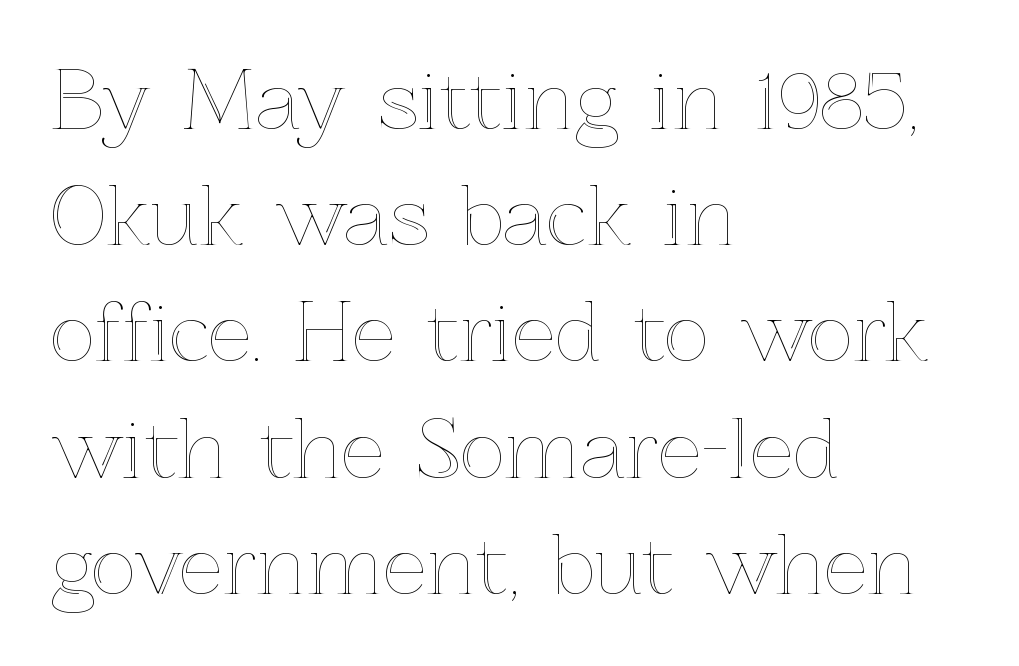
The image shows 78 px text type, upright; set left-aligned, normal line spacing (1.49x), normal letter spacing, not underlined; a medium x-height.
